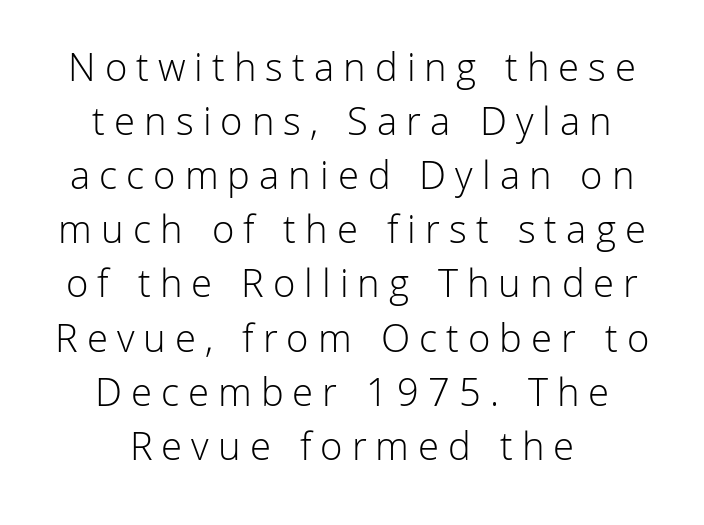
You can tell from the bare stems that sans-serif type was used. The weight would be labelled regular, book, light, or lighter still. Ascenders rise straight up at ninety degrees. Vertically, the passage feels balanced, rows spaced as you'd expect.
